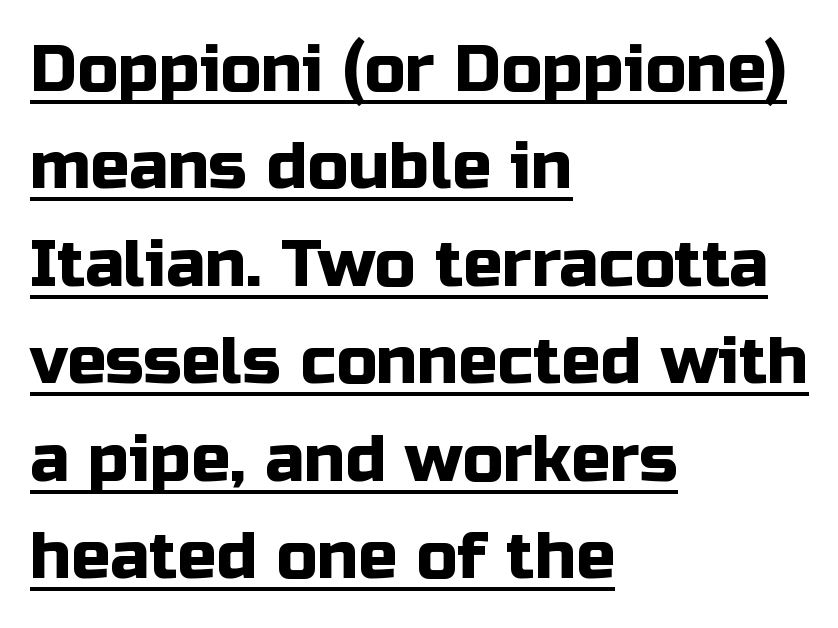
Layout note: lines flush left. Character widths vary here, with narrow letters taking less room than wide ones. These lines were composed using upright roman letters. How are the letters spaced? Ordinarily, with no added tracking.
